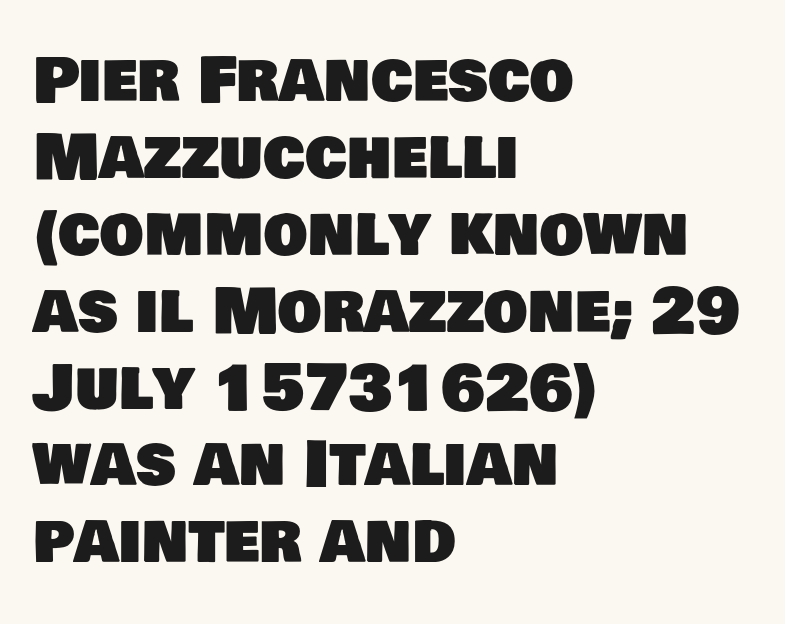
Check the space under the baseline: it is left empty. Is this a fixed-width face? No — the glyphs have proportional, varying widths. The face used here is rendered with its standard letterfit. The ragged edge is on the right, which tells us the setting is flush left.
